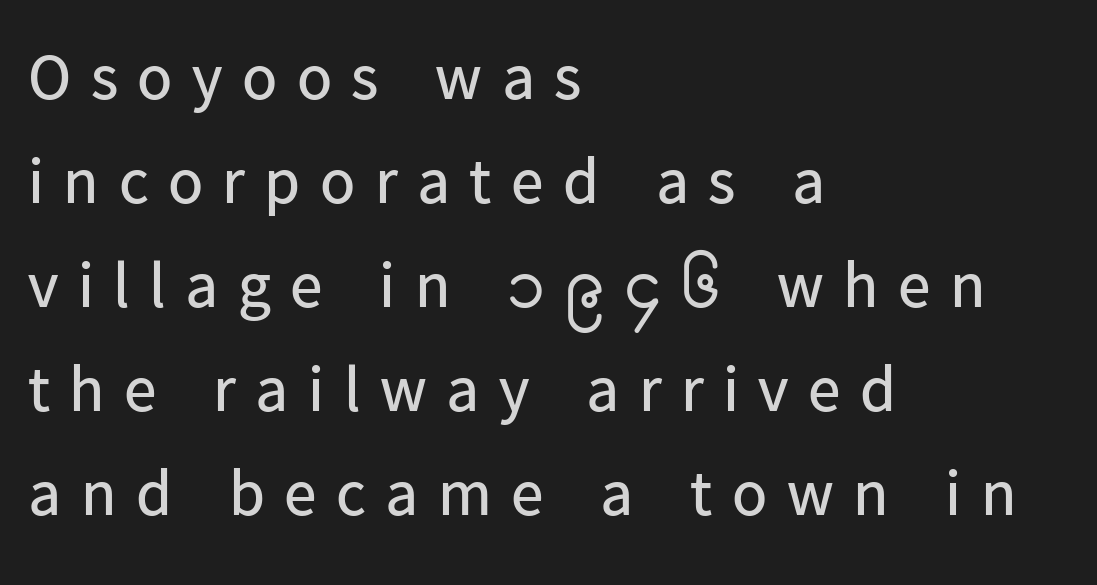
Q: Is the text bold? A: No.
Q: Is the text italic (slanted)? A: No, it is upright.
Q: Is the typeface a serif or a sans-serif typeface? A: Sans-serif.
Q: Is the text underlined? A: No.
Q: How is the paragraph aligned? A: Left-aligned.
Q: Is the spacing between letters normal or unusually wide? A: Unusually wide.
Q: Is the spacing between lines tight, normal or loose? A: Normal.
Q: Width (condensed, normal, or wide)? A: Normal.
Q: Stroke contrast? A: Low.
Q: x-height? A: Medium.
Q: Monospaced? A: No.
